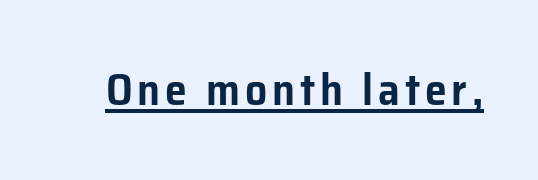
Q: Is the text italic (slanted)? A: No, it is upright.
Q: Is the typeface a serif or a sans-serif typeface? A: Sans-serif.
Q: Is the text underlined? A: Yes.
Q: Width (condensed, normal, or wide)? A: Normal.
Q: Stroke contrast? A: Low.
Q: x-height? A: Medium.
Q: Monospaced? A: No.
